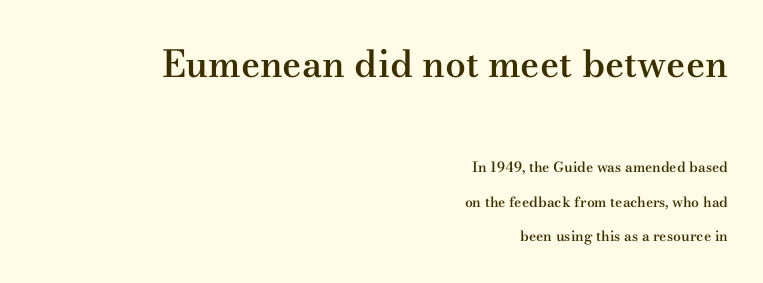
{"serif": "yes", "italic": "no", "bold": "semi", "weight": "semibold", "width": "wide", "stroke_contrast": "medium", "x_height": "small", "monospaced": "no", "underline": "no", "align": "right", "line_spacing": "loose", "line_spacing_ratio": 2.47, "letter_spacing": "normal", "letter_spacing_em": 0.0, "larger_block": "first", "size_ratio": 2.64, "glyph_px": 37}
